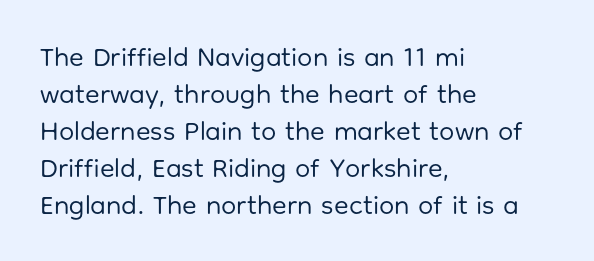
Q: Is the text bold? A: No.
Q: Is the text italic (slanted)? A: No, it is upright.
Q: Is the text underlined? A: No.
Q: How is the paragraph aligned? A: Left-aligned.
Q: Is the spacing between letters normal or unusually wide? A: Normal.
Q: Is the spacing between lines tight, normal or loose? A: Normal.
